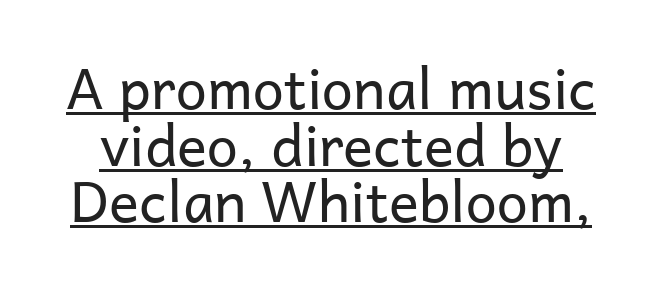
The image shows 56 px regular-weight sans-serif type, upright; set tight line spacing (1.01x), normal letter spacing, underlined; low stroke contrast and a medium x-height.
